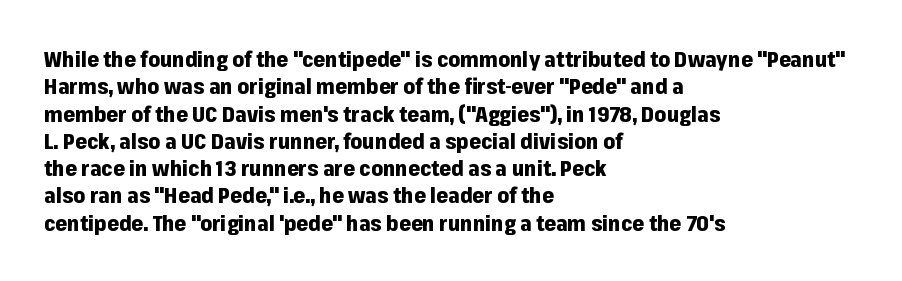
The image shows 21 px bold type, upright; set left-aligned, normal line spacing (1.3x), normal letter spacing, not underlined.
